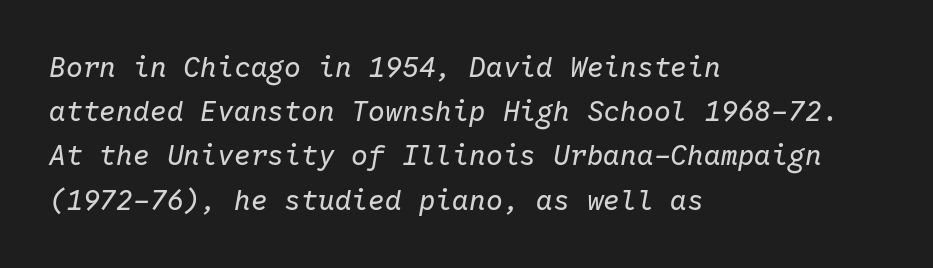
The image shows 28 px regular-weight type, italic (leaning right), monospaced; set left-aligned, normal line spacing (1.58x), normal letter spacing, not underlined; low stroke contrast and a medium x-height.
